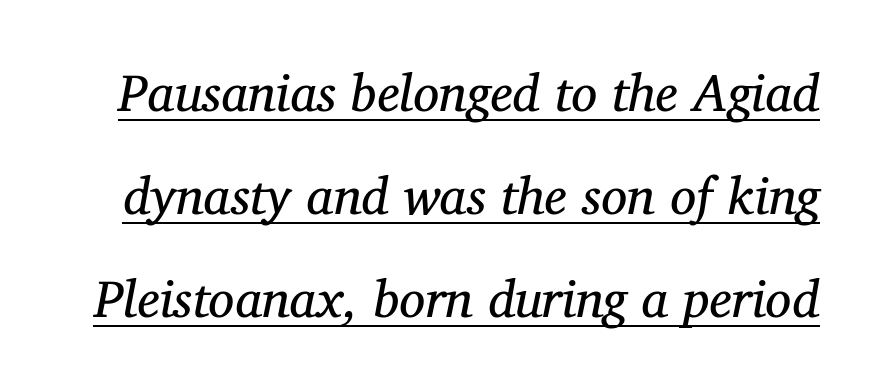
Font category for this specimen: serif. A great deal of white space separates one row of letters from the next. This sample has the flowing, uneven cadence of proportional lettering. These lines keep a tight, regular rhythm from letter to letter.
